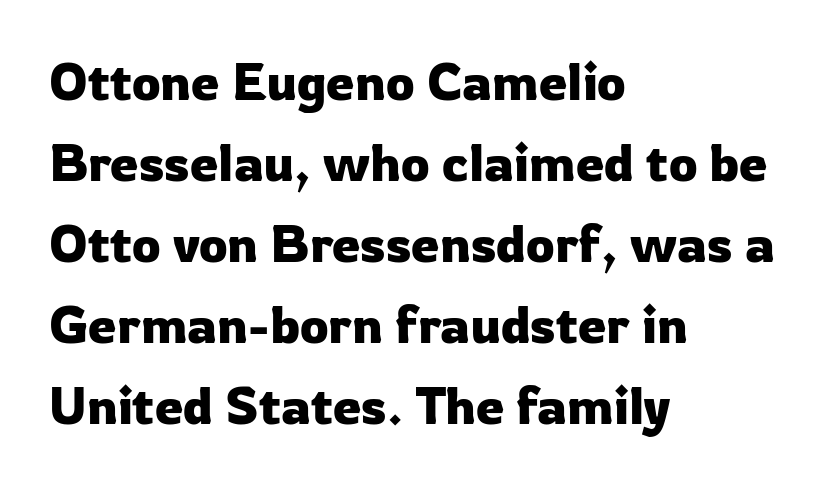
Q: Is the text italic (slanted)? A: No, it is upright.
Q: Is the typeface a serif or a sans-serif typeface? A: Sans-serif.
Q: Is the text underlined? A: No.
Q: How is the paragraph aligned? A: Left-aligned.
Q: Is the spacing between letters normal or unusually wide? A: Normal.
Q: Is the spacing between lines tight, normal or loose? A: Normal.
Q: Width (condensed, normal, or wide)? A: Normal.
Q: Stroke contrast? A: Low.
Q: x-height? A: Medium.
Q: Monospaced? A: No.
